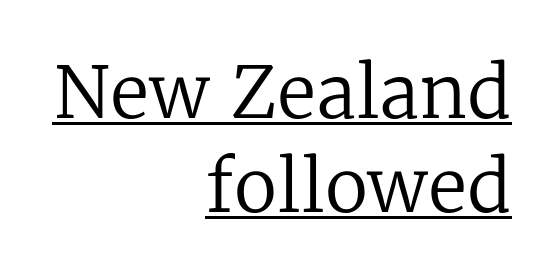
{"serif": "yes", "italic": "no", "bold": "no", "weight": "regular", "width": "normal", "stroke_contrast": "low", "x_height": "medium", "monospaced": "no", "underline": "yes", "align": "right", "line_spacing": "normal", "line_spacing_ratio": 1.31, "letter_spacing": "normal", "letter_spacing_em": 0.0, "glyph_px": 72}
